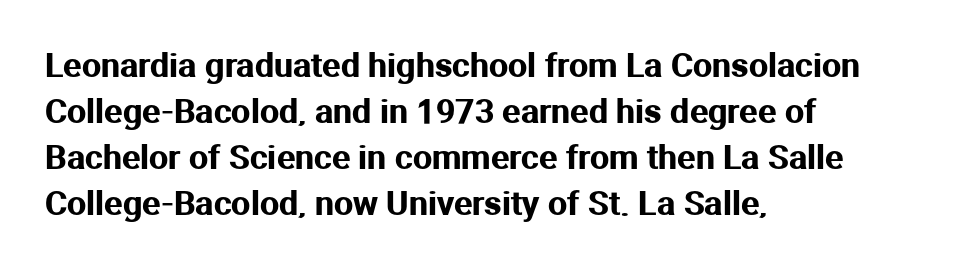
What's the leading like? Ordinary, nothing unusual. This sample is left-justified, so line endings fall wherever the words run out. The space beneath each line is pristine and unruled. Tracking here is standard; glyphs follow each other at the usual distance. The rendering uses natural spacing where letterforms have individual widths. I'd call this a sans setting — the letters go barefoot.
